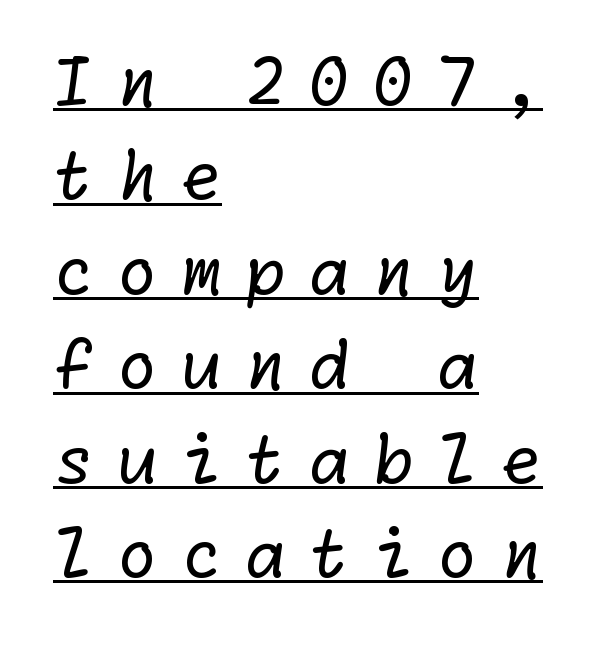
The image shows 66 px regular-weight sans-serif type; set left-aligned, normal line spacing (1.43x), unusually wide letter spacing (+0.35 em), underlined; low stroke contrast and a medium x-height.
